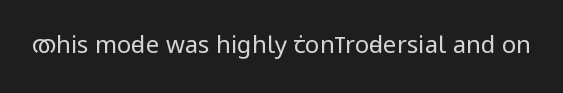
Only glyphs here, with clear space below each row. Notice how the stems are strictly vertical — no italics here. Between one letter and the next there's only the usual sliver of space. Is this a heavy cut? Hardly; it is regular or lighter.
